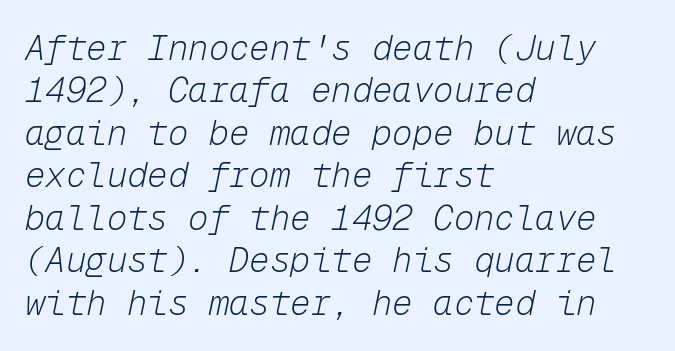
The specimen omits any rule beneath the text block's lines. This sample is left-justified, so line endings fall wherever the words run out. Letter spacing: default. Heaviness? Minimal to ordinary, like unemphasized prose. Posture: slanted. The designer left line spacing at the default.
